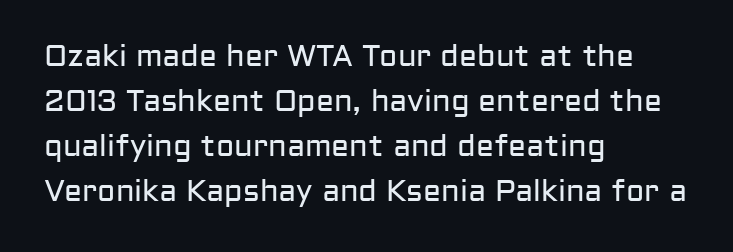
{"serif": "no", "italic": "no", "bold": "no", "weight": "regular", "width": "normal", "stroke_contrast": "low", "x_height": "medium", "monospaced": "no", "underline": "no", "align": "left", "line_spacing": "normal", "line_spacing_ratio": 1.5, "letter_spacing": "normal", "letter_spacing_em": 0.0, "glyph_px": 30}
